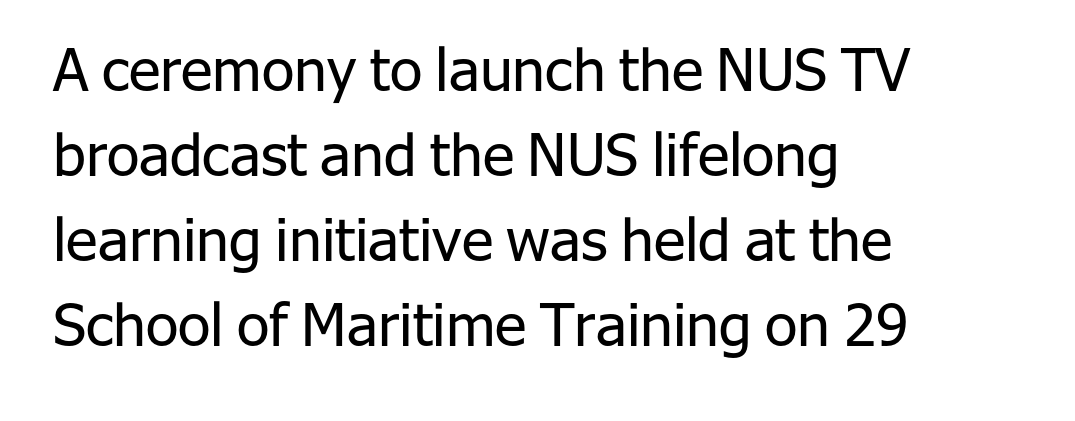
Typeset ragged right — the left edge is the straight one. Tracking here is standard; glyphs follow each other at the usual distance. The glyphs are unaccompanied by any horizontal stroke below them. The strokes carry an ordinary text weight at most. Varying glyph widths throughout — classic text-font behaviour.
